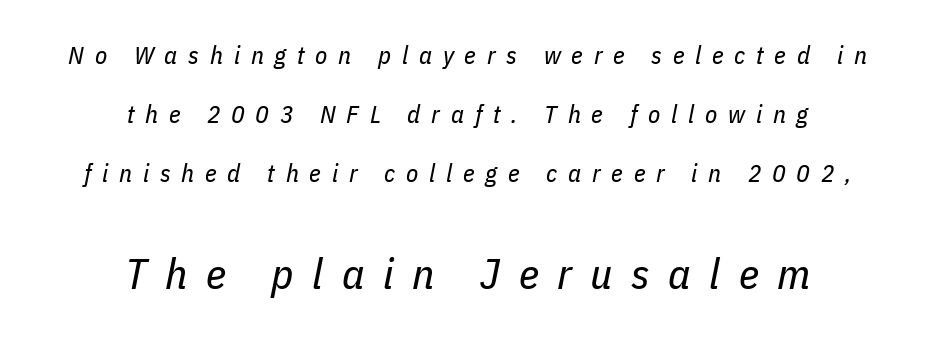
The face used here appears at its bigger size in the lower chunk. These lines are centered, leaving both edges ragged. Summary of weight: not heavy and not bold. Do the characters align in a grid? No, the font is proportional. Each row of text sits above clean, open space.
